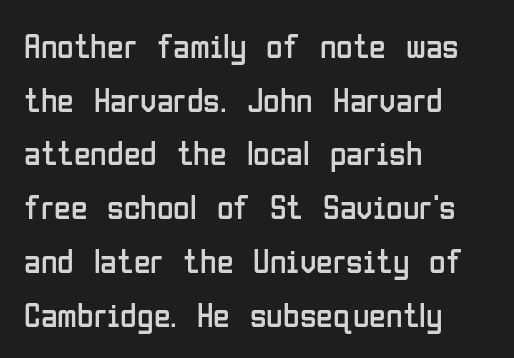
The specimen omits any rule beneath the text block's lines. In terms of letterform style, serifs are entirely absent. One glance says typical: line gaps are just what's usual. The characters are drawn with everyday or finer stroke widths. Rendered with straight, roman letterforms.
